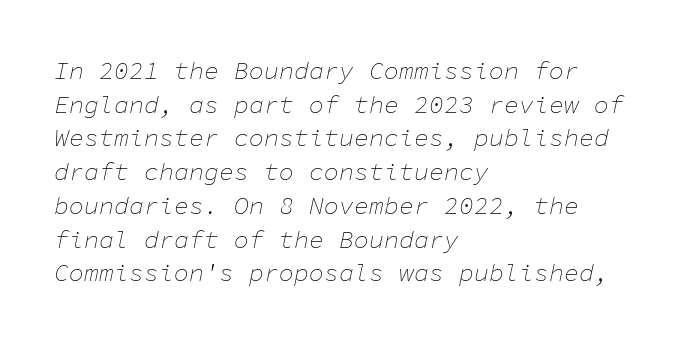
The gaps between neighbouring characters are ordinary and unremarkable. Compared with a typical body face, this is equally light or lighter still. This sample keeps an unexceptional amount of space between lines. Horizontal alignment here is leftward, the default for most running prose. The letters are slanted; this is an italic face.
